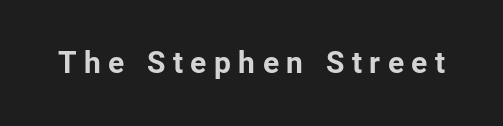
The image shows 30 px bold sans-serif type, upright; set unusually wide letter spacing (+0.25 em), not underlined; low stroke contrast and a medium x-height.
